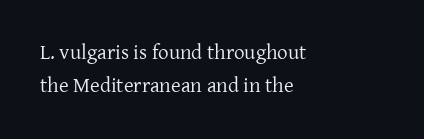
{"italic": "no", "bold": "no", "underline": "no", "align": "left", "line_spacing": "normal", "line_spacing_ratio": 1.58, "letter_spacing": "normal", "letter_spacing_em": 0.0, "glyph_px": 21}
